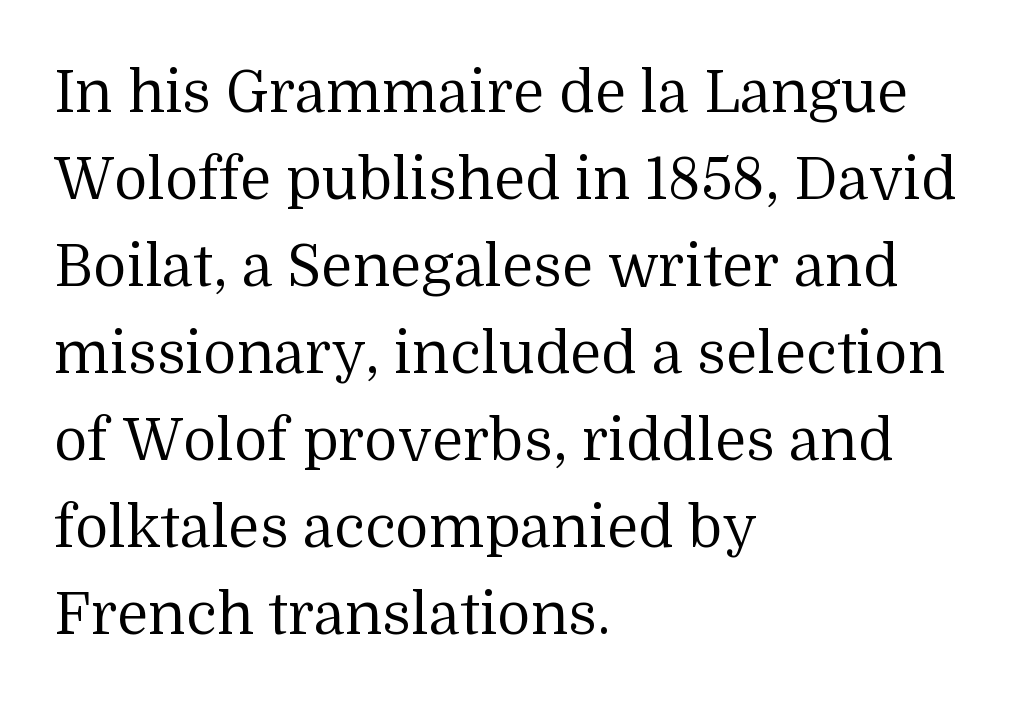
The image shows 58 px regular-weight serif type, upright; set left-aligned, normal line spacing (1.5x), normal letter spacing, not underlined; medium stroke contrast and a medium x-height.
